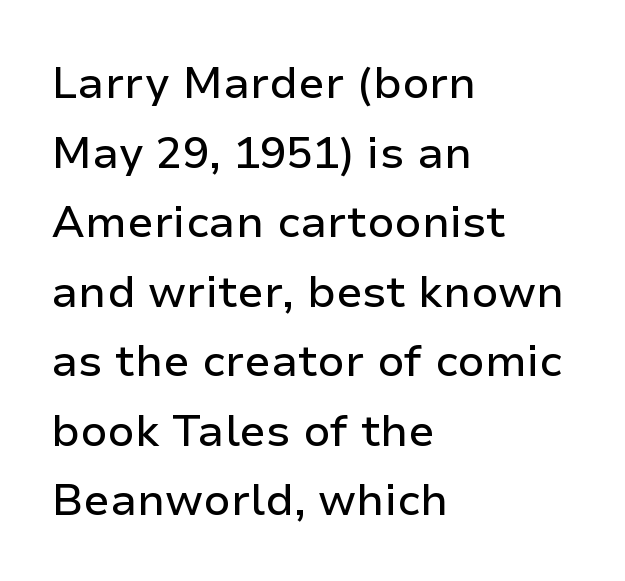
The image shows 44 px sans-serif type, upright; set left-aligned, normal line spacing (1.58x), normal letter spacing, not underlined; low stroke contrast and a medium x-height.
